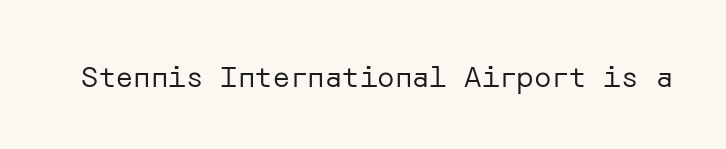
{"serif": "no", "italic": "no", "bold": "no", "weight": "regular", "width": "normal", "stroke_contrast": "low", "x_height": "medium", "underline": "no", "letter_spacing": "normal", "letter_spacing_em": 0.0, "glyph_px": 29}
